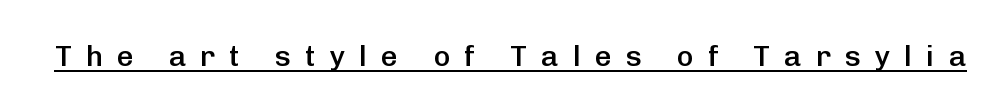
How are the letters spaced? Widely, with obvious added tracking. These lines are rendered in a variable-pitch font. This is the in-between weight designers call semibold or demi. Ascenders rise straight up at ninety degrees. These characters rest on top of a visible drawn line. The type family on display is of the sans-serif kind.
